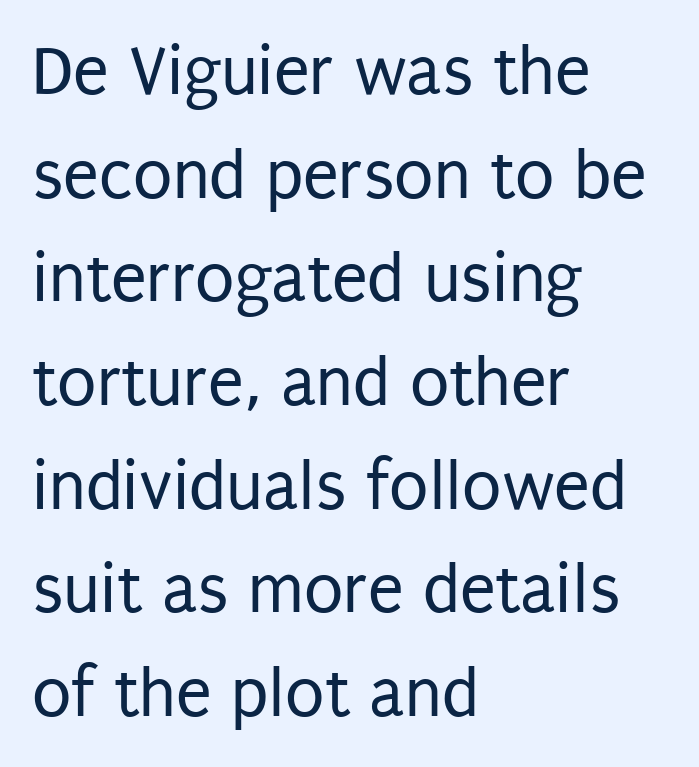
Proportional: the letters do not fall into vertical columns. This sample is left-justified, so line endings fall wherever the words run out. Type style note: lacks serifs. Lines of text with bare space underneath.
